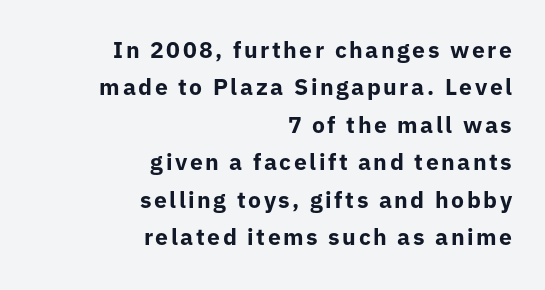
Q: Is the text bold? A: Yes.
Q: Is the text italic (slanted)? A: No, it is upright.
Q: Is the text underlined? A: No.
Q: How is the paragraph aligned? A: Right-aligned.
Q: Is the spacing between lines tight, normal or loose? A: Normal.
